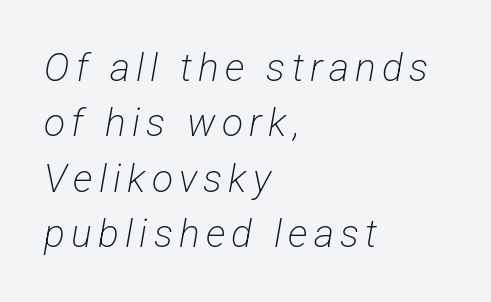
Q: Is the text bold? A: No.
Q: Is the typeface a serif or a sans-serif typeface? A: Sans-serif.
Q: Is the text underlined? A: No.
Q: How is the paragraph aligned? A: Left-aligned.
Q: Is the spacing between lines tight, normal or loose? A: Normal.
Q: Width (condensed, normal, or wide)? A: Condensed.
Q: Stroke contrast? A: Low.
Q: x-height? A: Medium.
Q: Monospaced? A: No.
